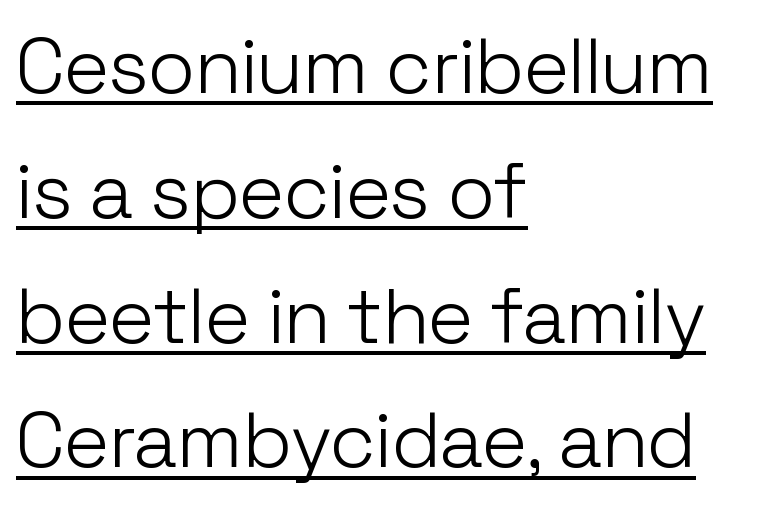
Is this a heavy cut? Hardly; it is regular or lighter. Stroke terminals: plain, sans-serif. Visually the block forms a straight wall on the left and a jagged coastline on the right. The passage shown is typed in a proportional face where columns would drift. This is underlined copy, the kind a proofreader might mark for attention.
